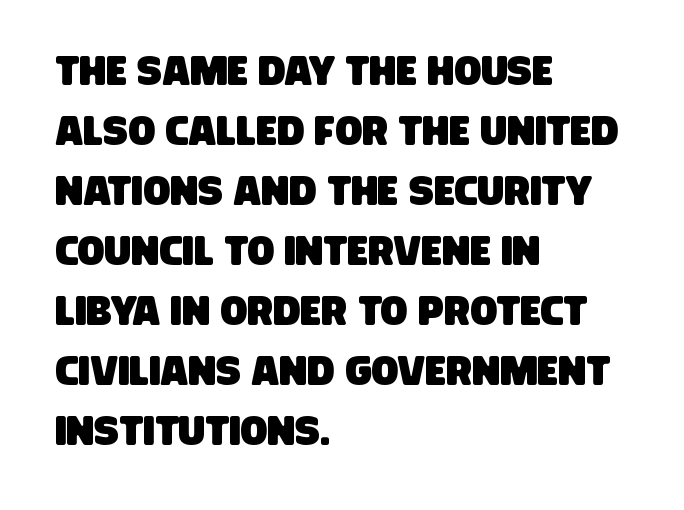
If you drew a ruler down the left edge, every line would touch it. Do the characters align in a grid? No, the font is proportional. The designer went with a sans here, leaving each stem footless. Glance below the letters and you will spot only blank space.
